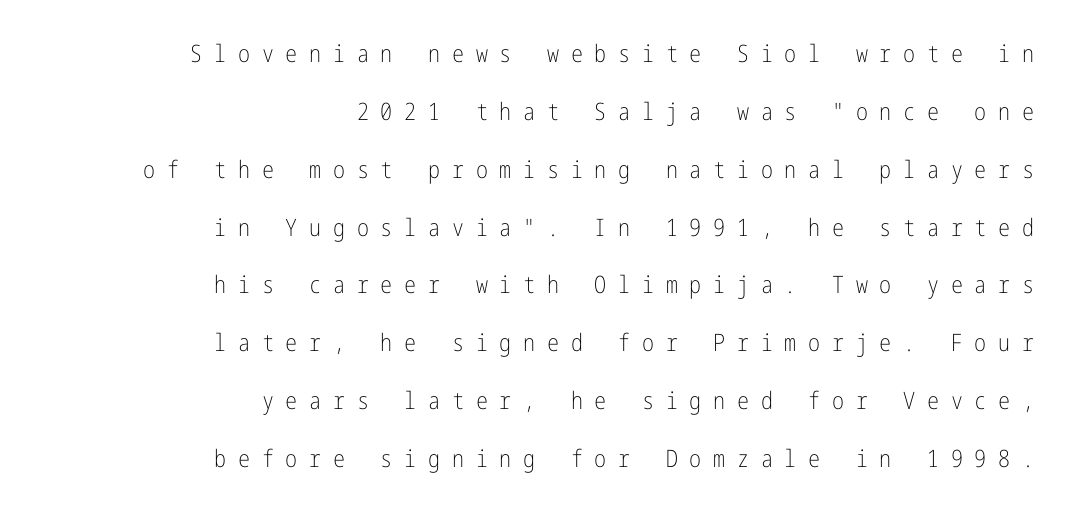
Short note: letters widely spaced. Loosely led — the rows are spread out. Caption: multi-line text, flush right, ragged left. No word sits above an underline.
